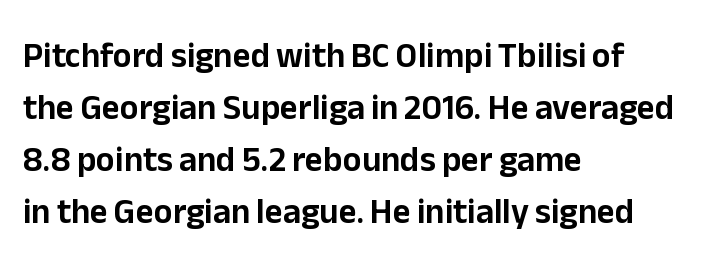
Between one letter and the next there's only the usual sliver of space. If you drew a ruler down the left edge, every line would touch it. Is there any slant? The stems are plumb. In terms of letterform style, serifs are entirely absent.
